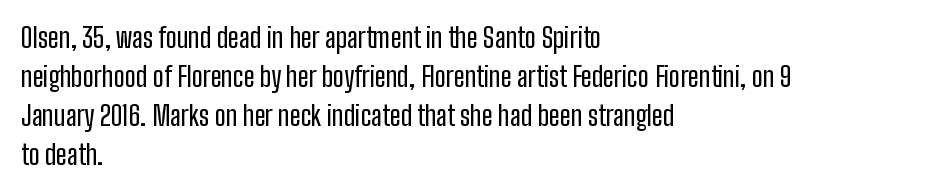
Evenly set lines give the paragraph a standard silhouette. What stands out about the letter spacing? Nothing — it is the standard amount. Glance below the letters and you will spot only blank space. The compositor pushed each line to the left boundary. The axis of the letterforms is exactly vertical.
